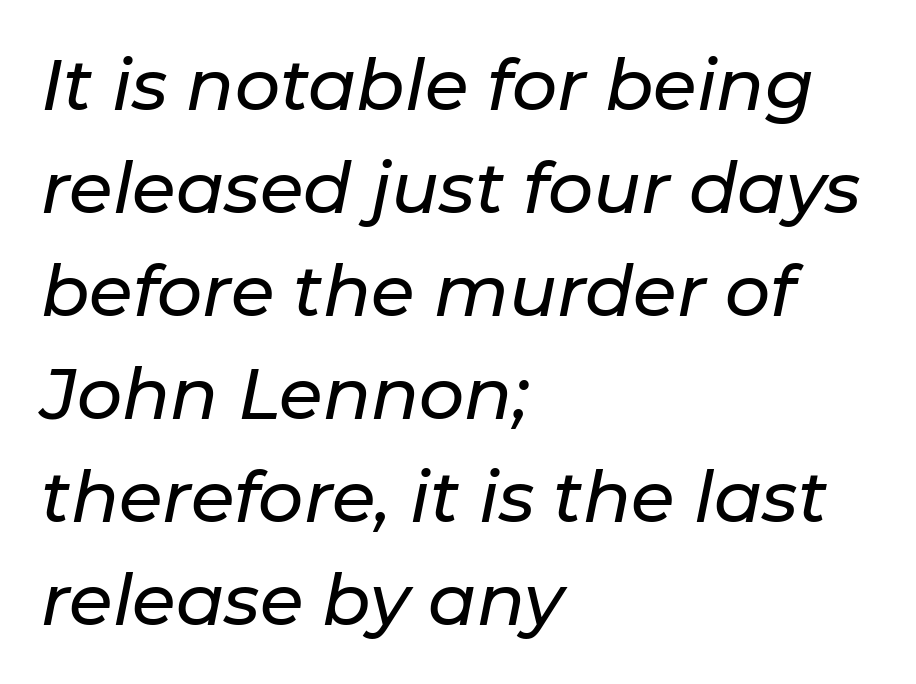
Q: Is the text italic (slanted)? A: Yes, it leans right by about 11 degrees.
Q: Is the text underlined? A: No.
Q: How is the paragraph aligned? A: Left-aligned.
Q: Is the spacing between letters normal or unusually wide? A: Normal.
Q: Is the spacing between lines tight, normal or loose? A: Normal.
Q: Width (condensed, normal, or wide)? A: Normal.
Q: Stroke contrast? A: Low.
Q: x-height? A: Medium.
Q: Monospaced? A: No.
